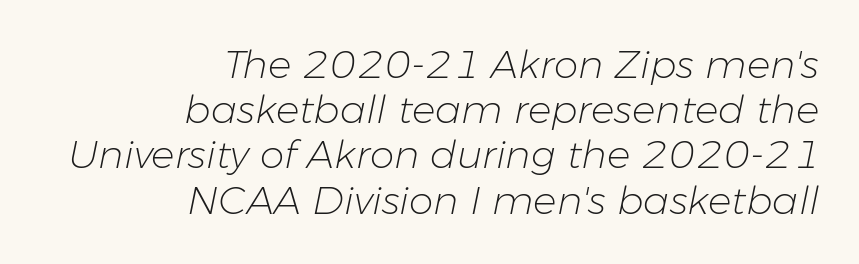
The image shows 39 px light type, italic (leaning right); set right-aligned, line spacing 1.16x, normal letter spacing, not underlined; low stroke contrast and a medium x-height.
